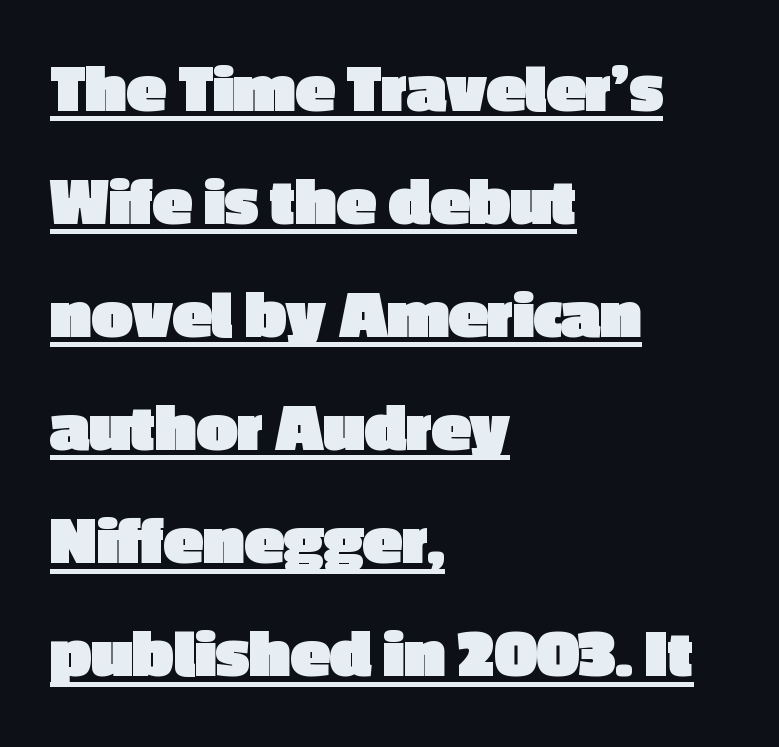
Q: Is the text bold? A: Yes.
Q: Is the text italic (slanted)? A: No, it is upright.
Q: Is the typeface a serif or a sans-serif typeface? A: Sans-serif.
Q: Is the text underlined? A: Yes.
Q: How is the paragraph aligned? A: Left-aligned.
Q: Is the spacing between letters normal or unusually wide? A: Normal.
Q: Is the spacing between lines tight, normal or loose? A: Normal.
Q: Width (condensed, normal, or wide)? A: Normal.
Q: x-height? A: Medium.
Q: Monospaced? A: No.
